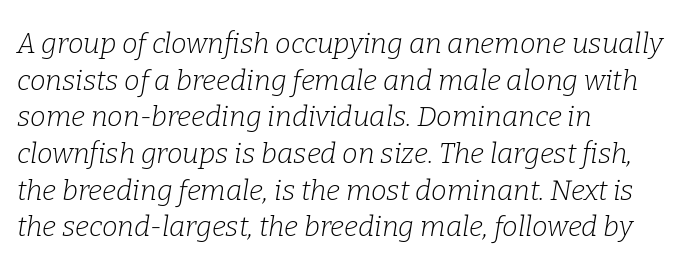
You can tell from the footed stems that serif type was used. Letters have the restrained weight of plain body copy at most. These lines sit exactly where default settings would place them. Is the block centered? No — it sits flush against the left margin. The rendering uses natural spacing where letterforms have individual widths. Plain, unruled lines of type.
